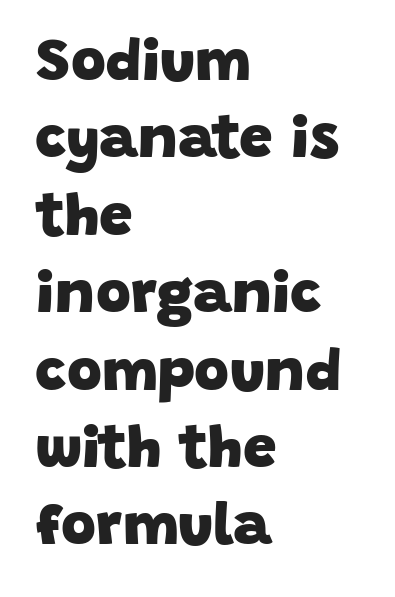
This sample uses plain, unmodified letter spacing. Words float on clear page, feet unadorned. Spacing verdict: proportional, widths tailored to each character. In terms of letterform style, serifs are entirely absent. Leftover space on each line is placed entirely after the last word. Vertical spacing — default.
